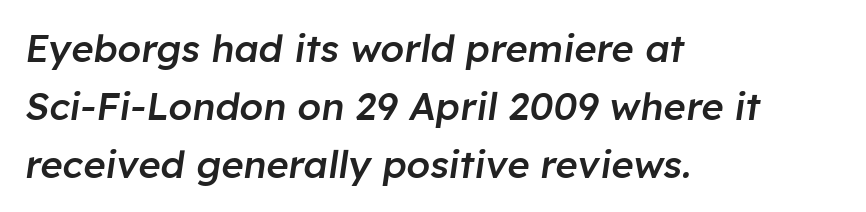
The image shows 38 px semibold type, italic (leaning right); set left-aligned, normal line spacing (1.52x), normal letter spacing, not underlined; low stroke contrast and a medium x-height.
